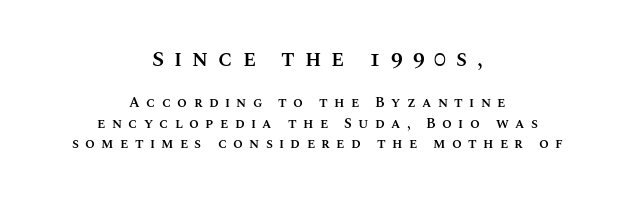
The image shows 22 px text type, upright; set centered, normal line spacing (1.47x), unusually wide letter spacing (+0.45 em), not underlined; the first (top) block is 1.57x larger.
